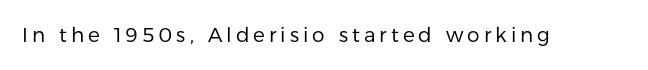
{"italic": "no", "bold": "no", "underline": "no", "letter_spacing": "wide", "letter_spacing_em": 0.2, "glyph_px": 20}
